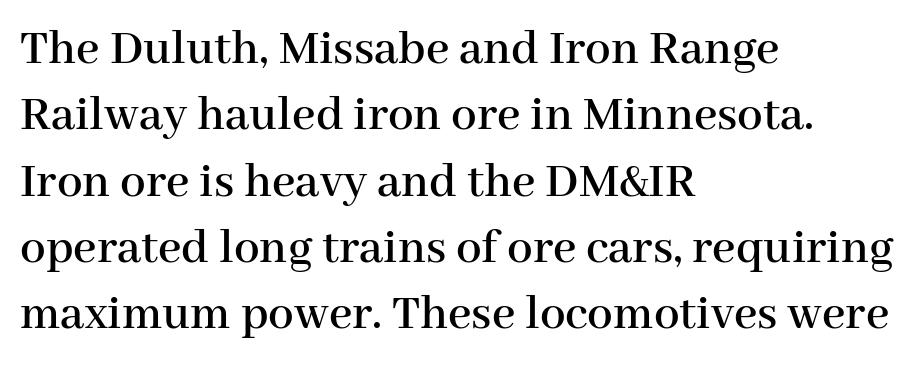
Nobody drew a line under any word here. Note the varied advance widths — an 'i' is clearly narrower than an 'm'. The face used here is seriffed, in the tradition of book romans. Normally led — the rows are evenly, conventionally spaced. These lines were composed using upright roman letters.
